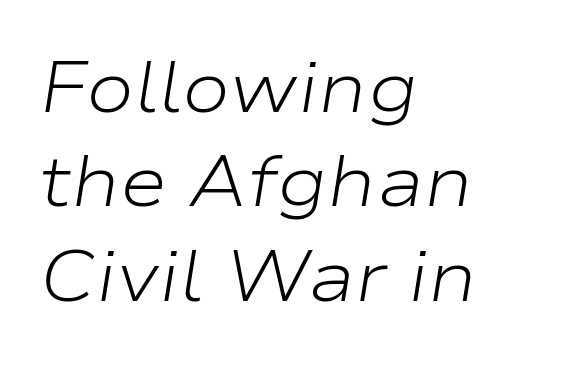
Q: Is the text bold? A: No.
Q: Is the text italic (slanted)? A: Yes, it leans right by about 9 degrees.
Q: Is the text underlined? A: No.
Q: How is the paragraph aligned? A: Left-aligned.
Q: Is the spacing between letters normal or unusually wide? A: Normal.
Q: Is the spacing between lines tight, normal or loose? A: Normal.
Q: Width (condensed, normal, or wide)? A: Wide.
Q: Stroke contrast? A: Low.
Q: x-height? A: Medium.
Q: Monospaced? A: No.
